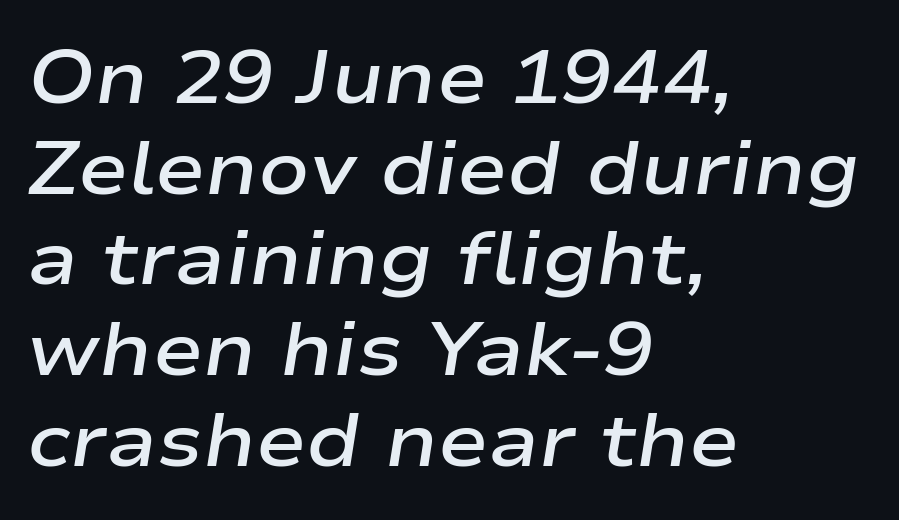
The image shows 75 px semibold, wide type, italic (leaning right); set left-aligned, line spacing 1.21x, normal letter spacing, not underlined; low stroke contrast and a medium x-height.
